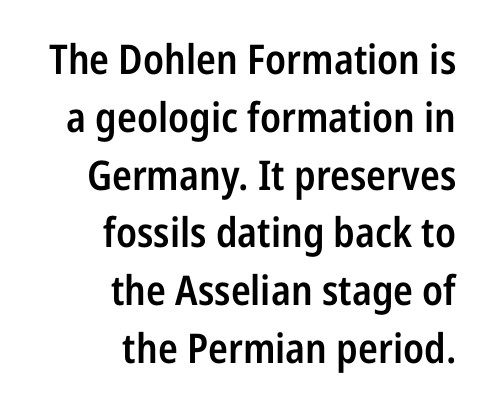
What kind of face is this? One without serifs — a sans. The setting favours the right margin, as signatures and pull-quotes sometimes do. Check under the words: just untouched page. No extra tracking has been applied to these lines. The strokes are fattened partway — semibold, not bold.
